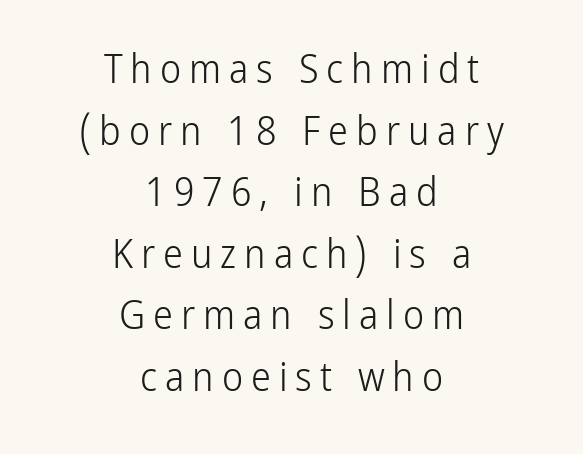
Check where the strokes stop: nothing finishes them off — pure sans. In terms of letterspacing, this is a distinctly airy, spread setting. Type without underlining. This sample uses an upright cut, with every glyph sitting square on the baseline. Students, observe: this is what conventionally led text looks like.
